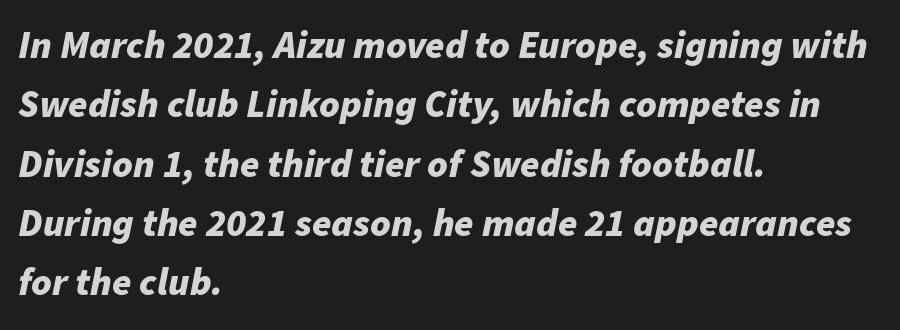
Q: Is the text bold? A: Yes.
Q: Is the text italic (slanted)? A: Yes, it leans right by about 11 degrees.
Q: Is the text underlined? A: No.
Q: How is the paragraph aligned? A: Left-aligned.
Q: Is the spacing between letters normal or unusually wide? A: Normal.
Q: Is the spacing between lines tight, normal or loose? A: Normal.
Q: Width (condensed, normal, or wide)? A: Normal.
Q: Stroke contrast? A: Low.
Q: x-height? A: Medium.
Q: Monospaced? A: No.
